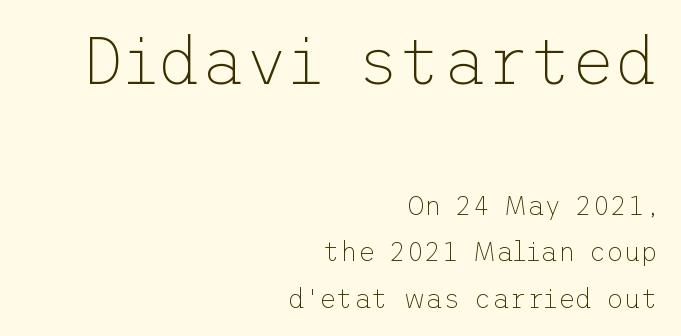
You get the large type first, then a drop to smaller type. Check the space under the baseline: it is left empty. Does extra space separate the letters? No, they use regular spacing. I'd call this a sans setting — the letters go barefoot. Teacher's note: observe the even right margin — that is flush-right alignment. Is the stroke heavy? The answer is a plain regular-or-lighter.
